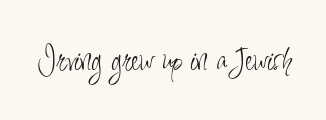
{"serif": "no", "bold": "no", "weight": "light", "width": "condensed", "stroke_contrast": "low", "x_height": "small", "monospaced": "no", "underline": "no", "letter_spacing": "normal", "letter_spacing_em": 0.0, "glyph_px": 38}
